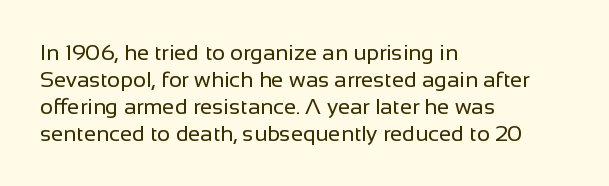
Q: Is the text bold? A: No.
Q: Is the text italic (slanted)? A: No, it is upright.
Q: Is the text underlined? A: No.
Q: How is the paragraph aligned? A: Left-aligned.
Q: Is the spacing between letters normal or unusually wide? A: Normal.
